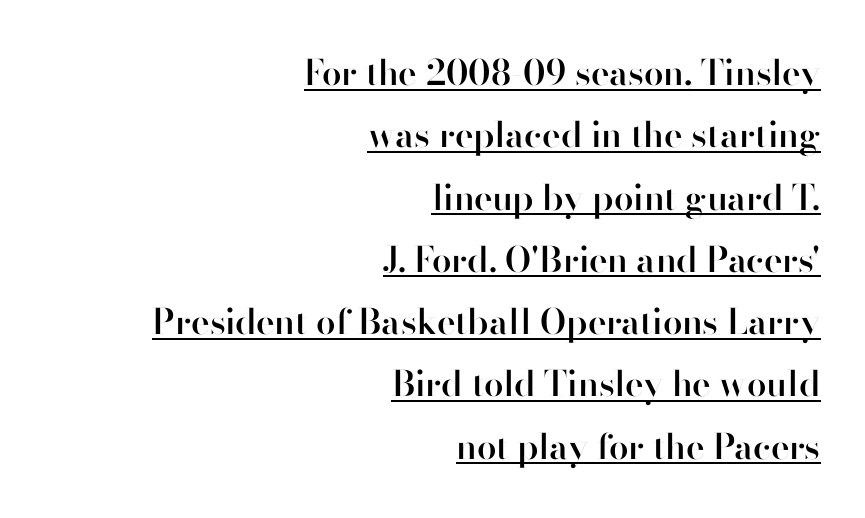
The image shows 35 px semibold sans-serif type, upright; set right-aligned, line spacing 1.78x, normal letter spacing, underlined; high stroke contrast and a small x-height.
